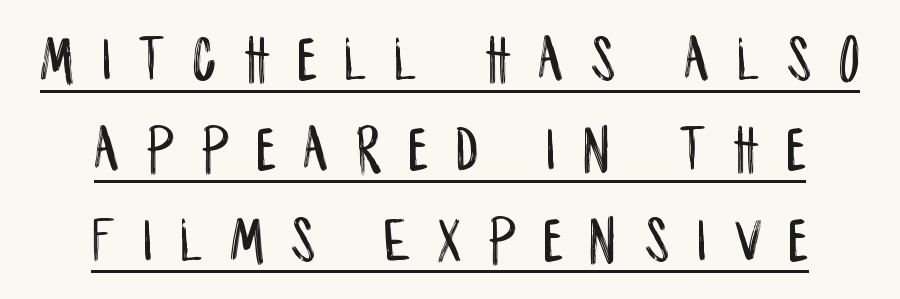
Vertical strokes here are truly vertical. The rendering uses natural spacing where letterforms have individual widths. In terms of letterform style, serifs are entirely absent. A student would call this center alignment; a typographer would say set centered. Inter-character spacing is expanded well beyond the font's built-in metrics.
